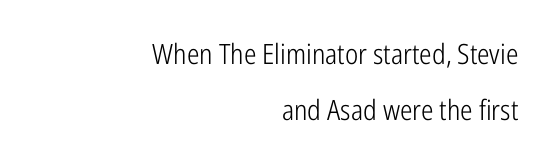
The face used here is proportionally spaced, like ordinary book or web type. The space between consecutive lines is lavish. Typeset ragged left — the right edge is the straight one. Upright lettering throughout.
